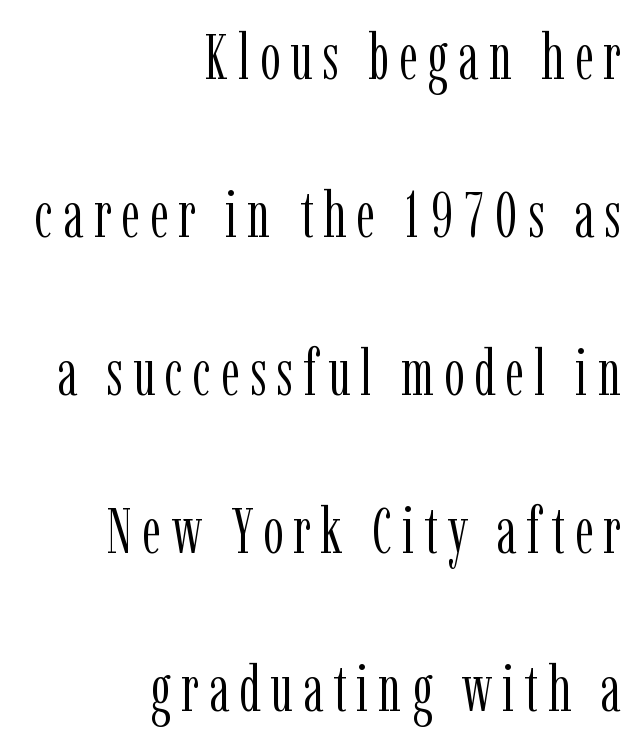
Q: Is the text bold? A: No.
Q: Is the text italic (slanted)? A: No, it is upright.
Q: Is the typeface a serif or a sans-serif typeface? A: Serif.
Q: Is the text underlined? A: No.
Q: How is the paragraph aligned? A: Right-aligned.
Q: Is the spacing between lines tight, normal or loose? A: Loose.
Q: Width (condensed, normal, or wide)? A: Condensed.
Q: Stroke contrast? A: Low.
Q: x-height? A: Medium.
Q: Monospaced? A: No.
